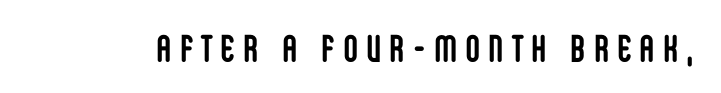
The image shows 38 px semibold, condensed sans-serif type, upright; set unusually wide letter spacing (+0.25 em), not underlined; low stroke contrast and a large x-height.
